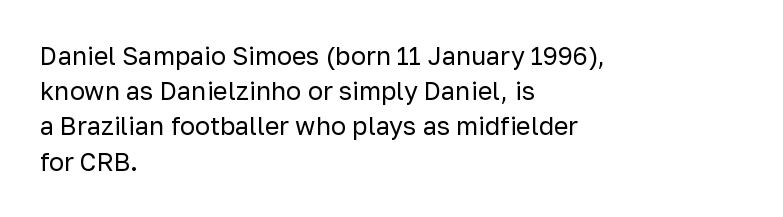
Weight: not bold — regular or lighter. Summary of vertical rhythm: regular, with standard interline spacing. Italic? Not at all — the glyphs are vertical. Words appear dense and cohesive because spacing is normal. Glance below the letters and you will spot only blank space.
